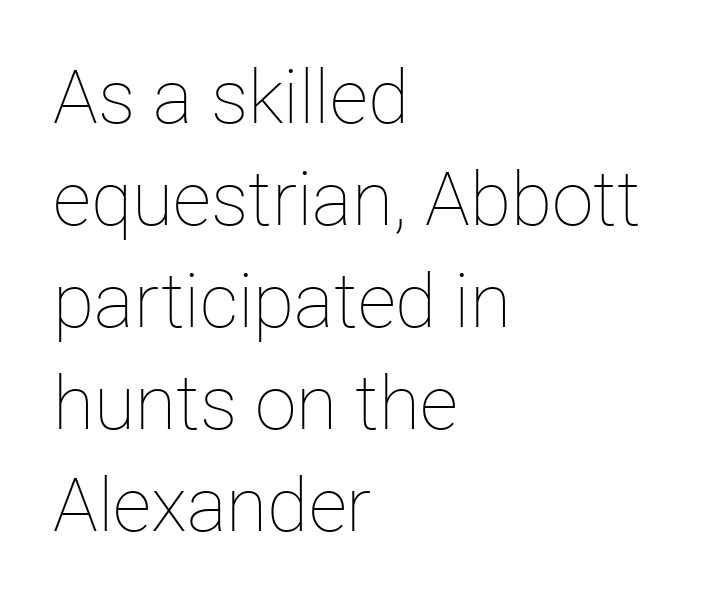
Q: Is the text bold? A: No.
Q: Is the text italic (slanted)? A: No, it is upright.
Q: Is the text underlined? A: No.
Q: How is the paragraph aligned? A: Left-aligned.
Q: Is the spacing between letters normal or unusually wide? A: Normal.
Q: Is the spacing between lines tight, normal or loose? A: Normal.
Q: Width (condensed, normal, or wide)? A: Normal.
Q: Stroke contrast? A: Low.
Q: x-height? A: Medium.
Q: Monospaced? A: No.
